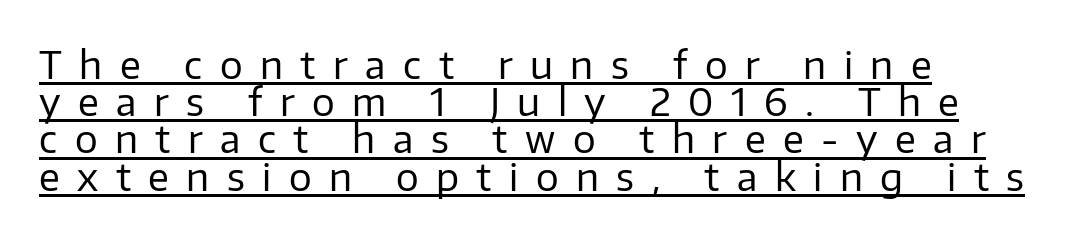
One glance says dense: line gaps are narrower than usual. Think of a printed novel: that variable character pitch is what you see here. The font's upright variant was chosen for this text. Typeset ragged right — the left edge is the straight one. The cut favours lightness, reaching ordinary text weight at its darkest.
